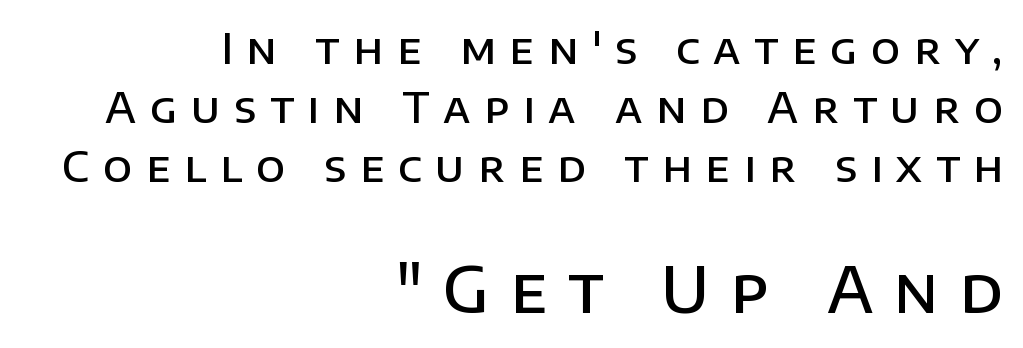
{"serif": "no", "italic": "no", "bold": "semi", "weight": "semibold", "width": "normal", "stroke_contrast": "low", "x_height": "large", "monospaced": "no", "underline": "no", "align": "right", "line_spacing": "normal", "line_spacing_ratio": 1.41, "letter_spacing": "wide", "letter_spacing_em": 0.33, "larger_block": "second", "size_ratio": 1.5, "glyph_px": 63}
